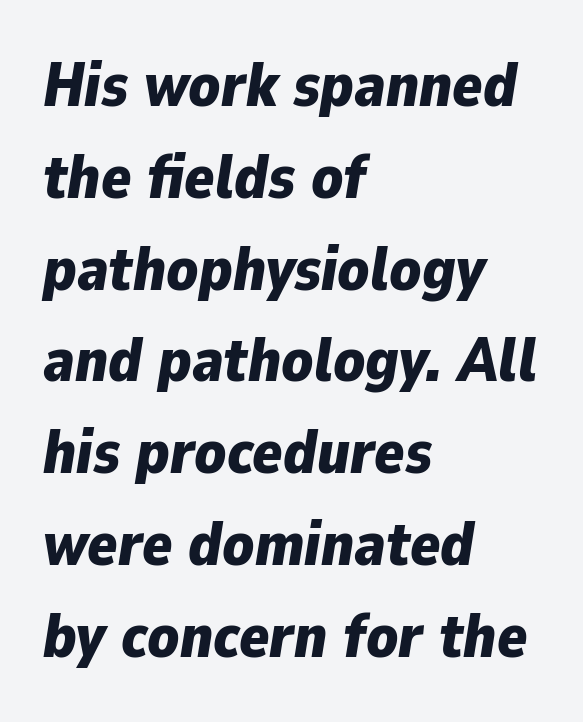
Q: Is the text bold? A: Yes.
Q: Is the text italic (slanted)? A: Yes, it leans right by about 9 degrees.
Q: Is the text underlined? A: No.
Q: How is the paragraph aligned? A: Left-aligned.
Q: Is the spacing between letters normal or unusually wide? A: Normal.
Q: Is the spacing between lines tight, normal or loose? A: Normal.
Q: Width (condensed, normal, or wide)? A: Normal.
Q: Stroke contrast? A: Low.
Q: x-height? A: Medium.
Q: Monospaced? A: No.
